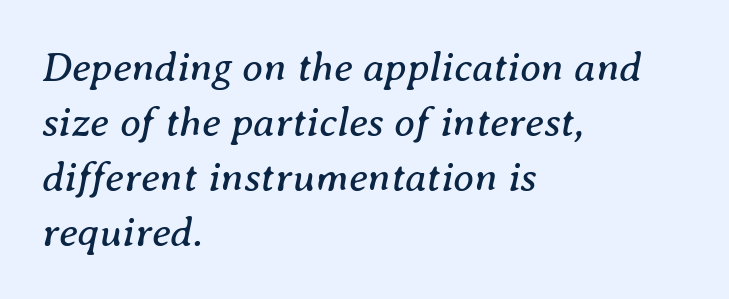
{"serif": "yes", "italic": "yes", "lean": "right", "slant_degrees": 8, "bold": "no", "weight": "regular", "width": "normal", "stroke_contrast": "medium", "x_height": "medium", "monospaced": "no", "underline": "no", "align": "left", "line_spacing": "normal", "line_spacing_ratio": 1.31, "letter_spacing": "normal", "letter_spacing_em": 0.0, "glyph_px": 42}
